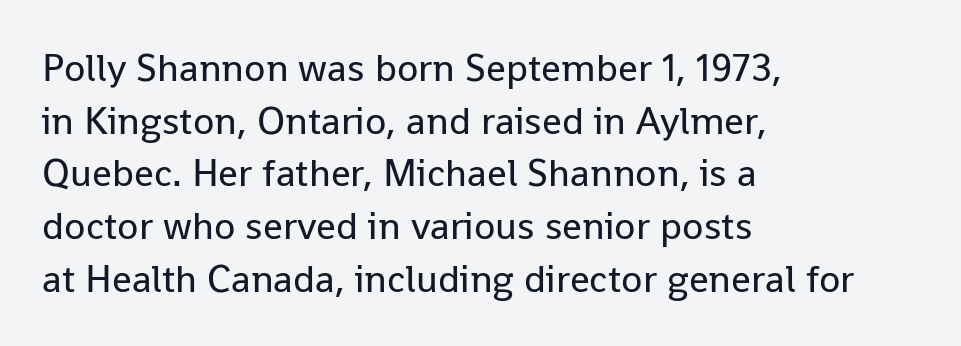
The image shows 39 px regular-weight sans-serif type, upright; set left-aligned, normal line spacing (1.35x), normal letter spacing, not underlined; low stroke contrast and a medium x-height.
